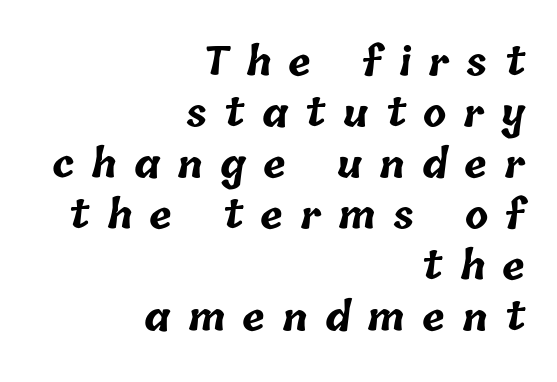
{"bold": "yes", "weight": "bold", "width": "normal", "stroke_contrast": "low", "x_height": "medium", "monospaced": "no", "underline": "no", "align": "right", "line_spacing": "normal", "line_spacing_ratio": 1.34, "letter_spacing": "wide", "letter_spacing_em": 0.45, "glyph_px": 38}
